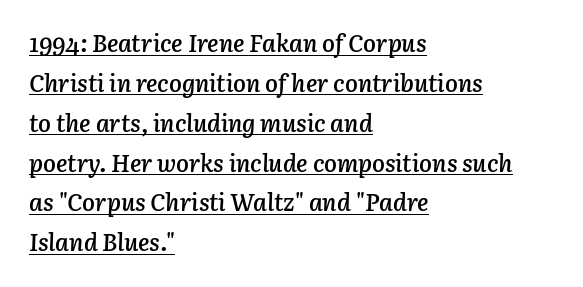
Q: Is the text bold? A: Semi-bold.
Q: Is the text italic (slanted)? A: Yes, it leans right by about 3 degrees.
Q: Is the text underlined? A: Yes.
Q: How is the paragraph aligned? A: Left-aligned.
Q: Is the spacing between letters normal or unusually wide? A: Normal.
Q: Is the spacing between lines tight, normal or loose? A: Normal.
